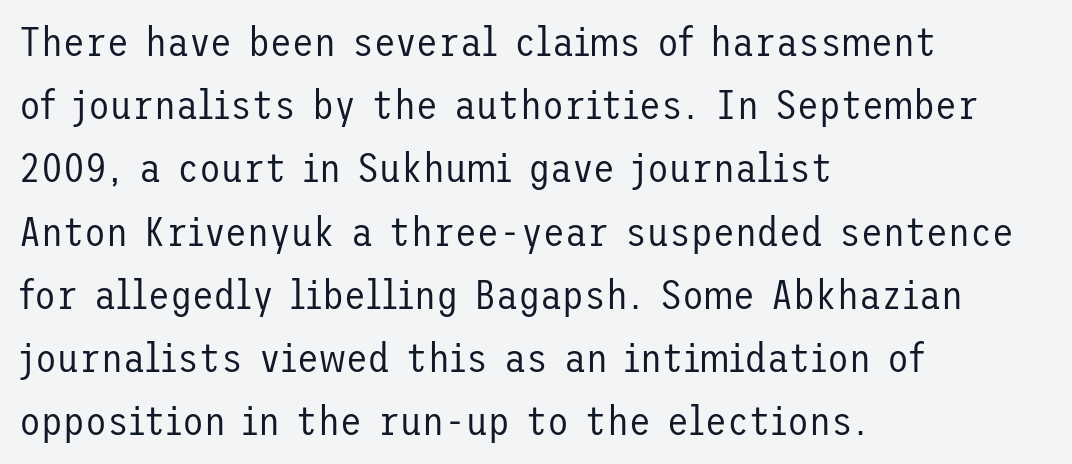
The image shows 40 px regular-weight sans-serif type, upright; set left-aligned, normal line spacing (1.58x), normal letter spacing, not underlined; low stroke contrast and a medium x-height.
